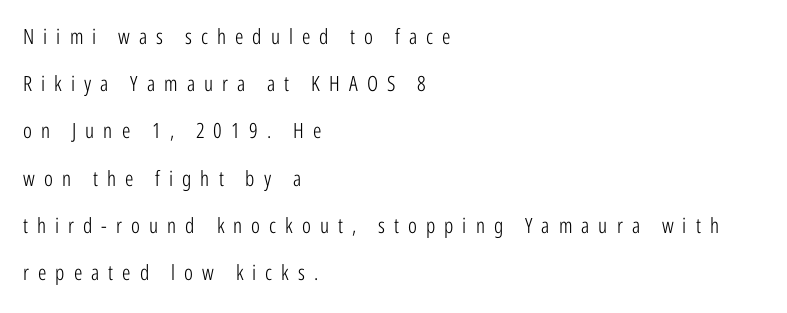
{"italic": "no", "bold": "no", "underline": "no", "align": "left", "line_spacing": "loose", "line_spacing_ratio": 2.25, "letter_spacing": "wide", "letter_spacing_em": 0.43, "glyph_px": 21}
